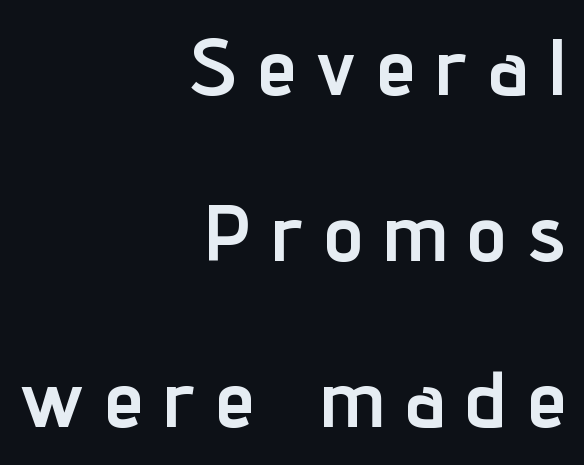
The image shows 79 px semibold, condensed sans-serif type, upright; set right-aligned, loose line spacing (2.1x), unusually wide letter spacing (+0.27 em), not underlined; low stroke contrast and a medium x-height.
